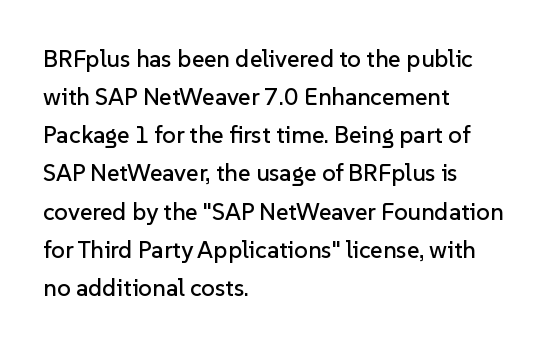
{"italic": "no", "underline": "no", "align": "left", "line_spacing": "normal", "line_spacing_ratio": 1.59, "letter_spacing": "normal", "letter_spacing_em": 0.0, "glyph_px": 24}
